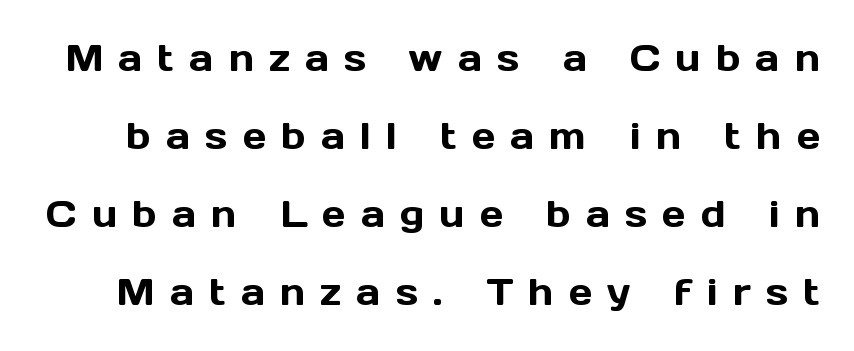
The image shows 37 px sans-serif type, upright; set loose line spacing (2.11x), unusually wide letter spacing (+0.41 em), not underlined; a medium x-height.
